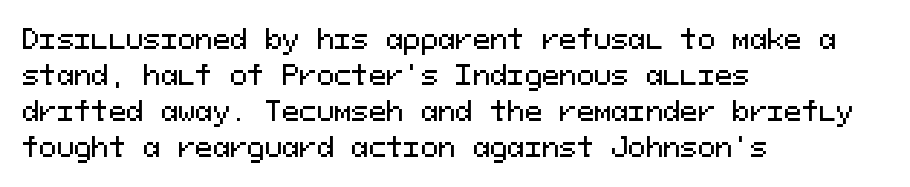
Q: Is the text italic (slanted)? A: No, it is upright.
Q: Is the text underlined? A: No.
Q: How is the paragraph aligned? A: Left-aligned.
Q: Is the spacing between letters normal or unusually wide? A: Normal.
Q: Is the spacing between lines tight, normal or loose? A: Normal.
